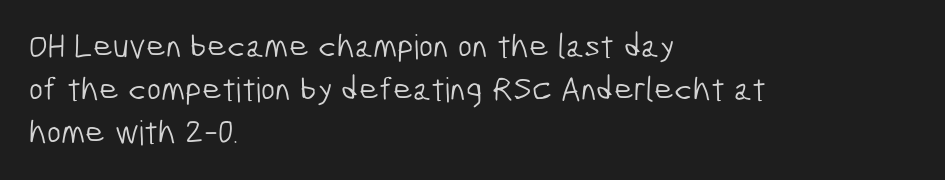
The image shows 34 px light, condensed sans-serif type; set left-aligned, normal line spacing (1.27x), normal letter spacing, not underlined; low stroke contrast and a medium x-height.
